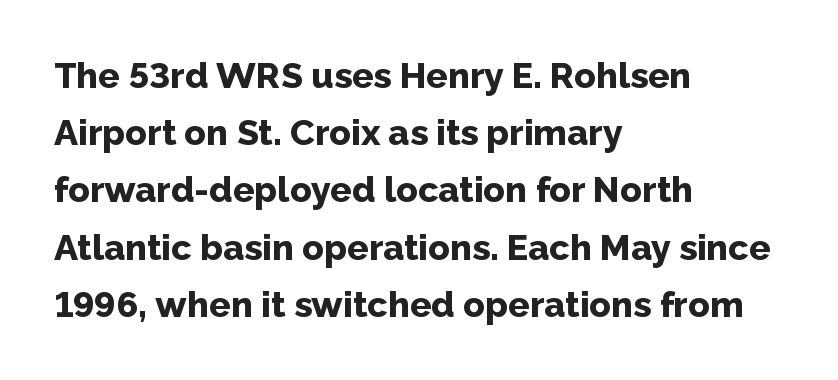
Letterform terminals end flat and unadorned throughout the passage. The axis of the letterforms is exactly vertical. The gap between lines stays unmarked. Horizontal bands of white between lines are of average thickness. A classic flush-left, rag-right setting is used for this passage.
